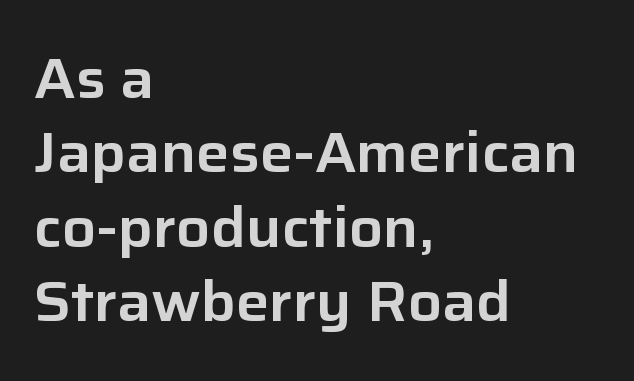
You can tell from the bare stems that sans-serif type was used. Has an underline been added? It has not. Each word holds together tightly as a unit, with standard inter-letter gaps. When letters stand straight like this, we call the style roman or upright. A typesetter would call this proportional, since set widths differ per character. Every row of glyphs begins at an identical x-position on the left.
